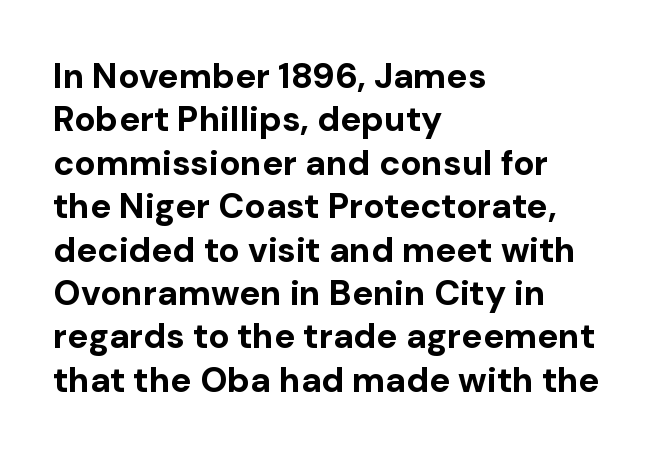
Q: Is the text bold? A: Yes.
Q: Is the text italic (slanted)? A: No, it is upright.
Q: Is the typeface a serif or a sans-serif typeface? A: Sans-serif.
Q: Is the text underlined? A: No.
Q: How is the paragraph aligned? A: Left-aligned.
Q: Is the spacing between letters normal or unusually wide? A: Normal.
Q: Width (condensed, normal, or wide)? A: Normal.
Q: Stroke contrast? A: Low.
Q: x-height? A: Medium.
Q: Monospaced? A: No.
